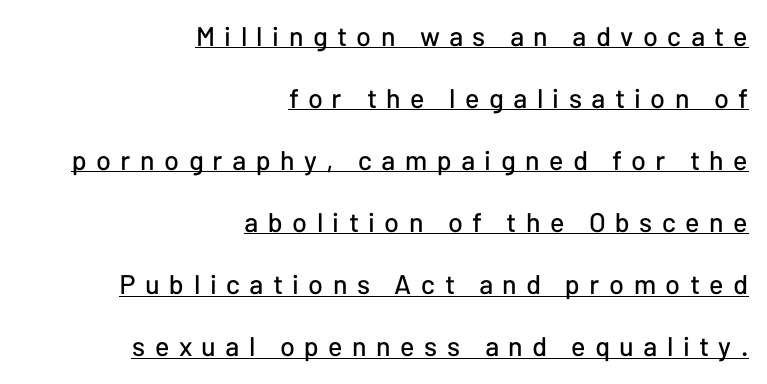
{"italic": "no", "underline": "yes", "align": "right", "line_spacing": "loose", "line_spacing_ratio": 2.3, "letter_spacing": "wide", "letter_spacing_em": 0.35, "glyph_px": 27}
